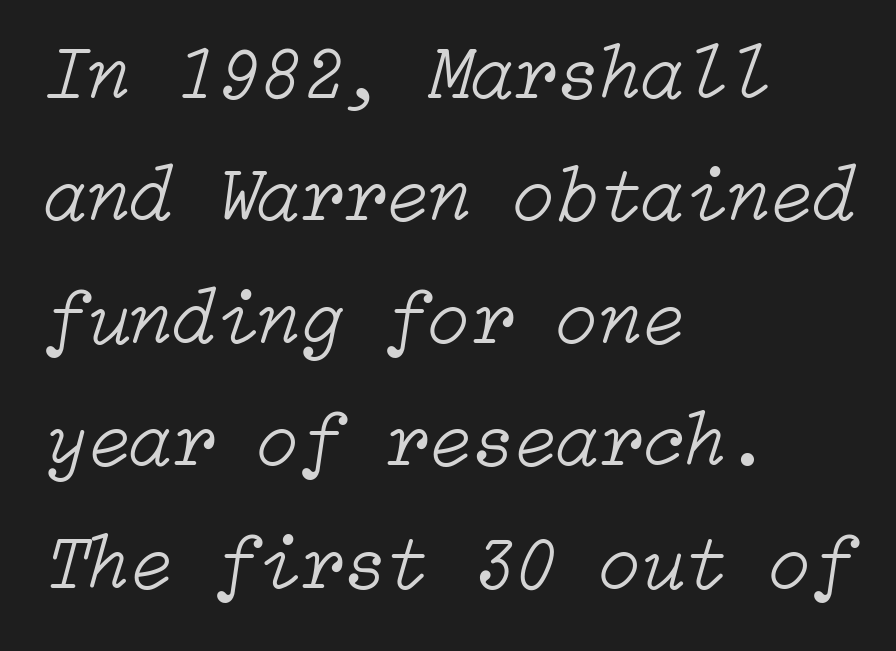
The image shows 78 px light type, italic (leaning right); set left-aligned, normal line spacing (1.57x), normal letter spacing, not underlined; low stroke contrast and a medium x-height.
